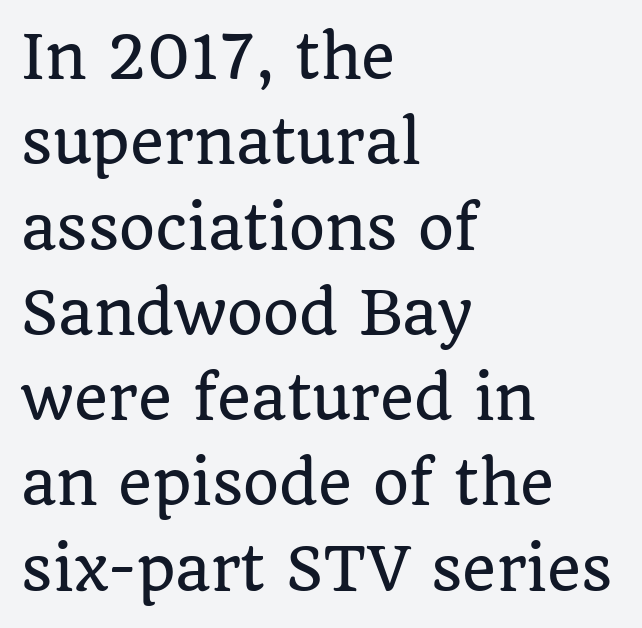
Q: Is the text italic (slanted)? A: No, it is upright.
Q: Is the typeface a serif or a sans-serif typeface? A: Serif.
Q: Is the text underlined? A: No.
Q: How is the paragraph aligned? A: Left-aligned.
Q: Is the spacing between letters normal or unusually wide? A: Normal.
Q: Is the spacing between lines tight, normal or loose? A: Normal.
Q: Width (condensed, normal, or wide)? A: Normal.
Q: Stroke contrast? A: Low.
Q: x-height? A: Large.
Q: Monospaced? A: No.
